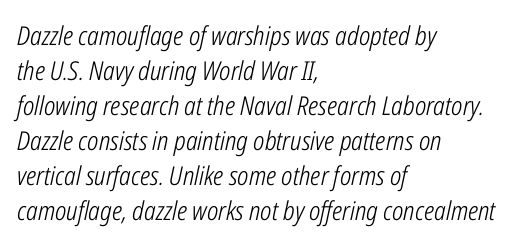
The image shows 26 px text type, italic (leaning right); set left-aligned, normal line spacing (1.35x), normal letter spacing, not underlined.
